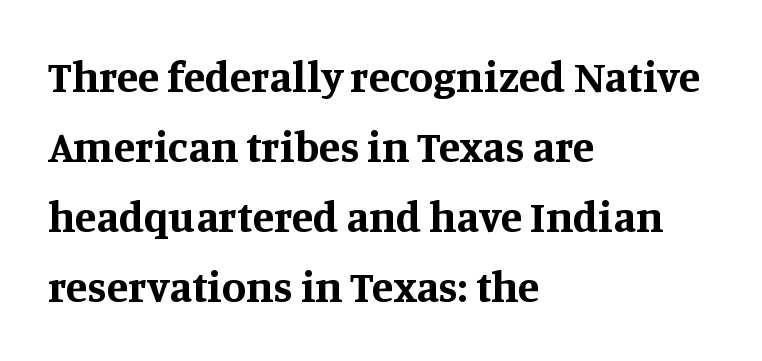
Q: Is the text bold? A: Yes.
Q: Is the text italic (slanted)? A: No, it is upright.
Q: Is the typeface a serif or a sans-serif typeface? A: Serif.
Q: Is the text underlined? A: No.
Q: How is the paragraph aligned? A: Left-aligned.
Q: Is the spacing between letters normal or unusually wide? A: Normal.
Q: Is the spacing between lines tight, normal or loose? A: Normal.
Q: Width (condensed, normal, or wide)? A: Normal.
Q: Stroke contrast? A: Medium.
Q: x-height? A: Large.
Q: Monospaced? A: No.
